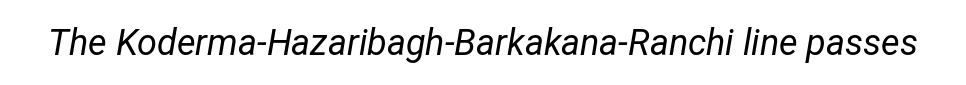
Q: Is the text bold? A: No.
Q: Is the text italic (slanted)? A: Yes, it leans right by about 12 degrees.
Q: Is the text underlined? A: No.
Q: Is the spacing between letters normal or unusually wide? A: Normal.
Q: Width (condensed, normal, or wide)? A: Condensed.
Q: Stroke contrast? A: Low.
Q: x-height? A: Medium.
Q: Monospaced? A: No.
